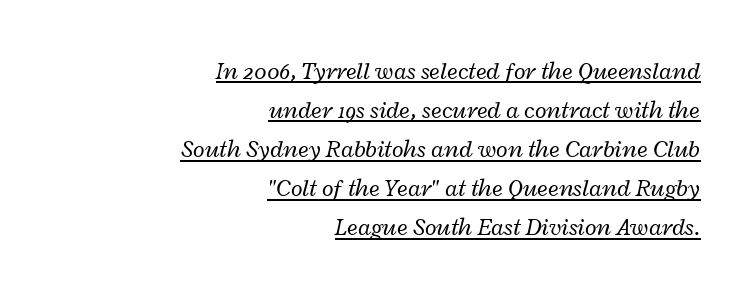
The image shows 24 px text type, italic (leaning right); set right-aligned, normal line spacing (1.63x), normal letter spacing, underlined.
